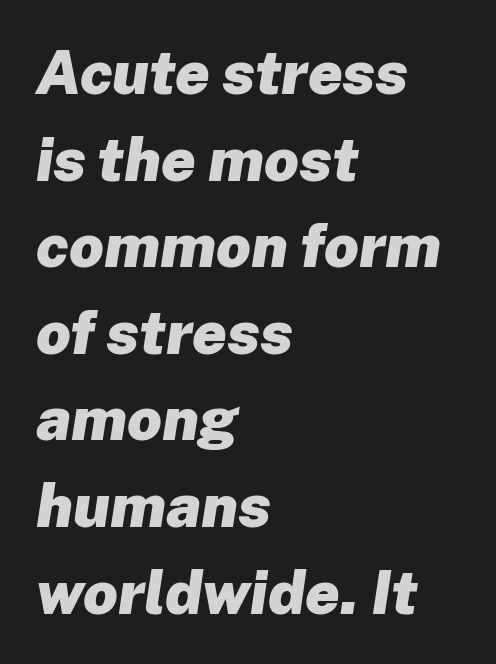
{"italic": "yes", "lean": "right", "slant_degrees": 8, "bold": "yes", "weight": "heavy", "width": "normal", "stroke_contrast": "low", "x_height": "medium", "monospaced": "no", "underline": "no", "align": "left", "line_spacing": "normal", "line_spacing_ratio": 1.42, "letter_spacing": "normal", "letter_spacing_em": 0.0, "glyph_px": 61}
